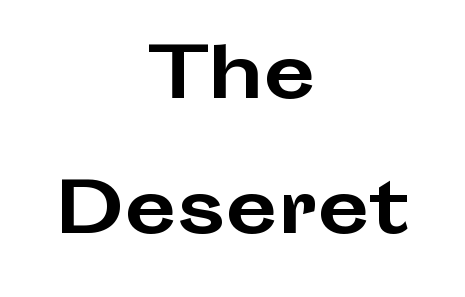
The image shows 68 px bold, wide sans-serif type, upright; set centered, loose line spacing (1.98x), normal letter spacing, not underlined; low stroke contrast and a medium x-height.
